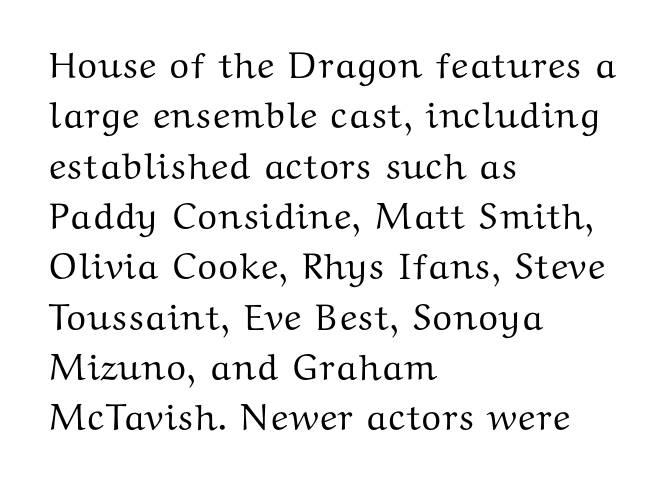
The image shows 37 px wide serif type, upright; set left-aligned, normal line spacing (1.36x), normal letter spacing, not underlined; medium stroke contrast and a medium x-height.
